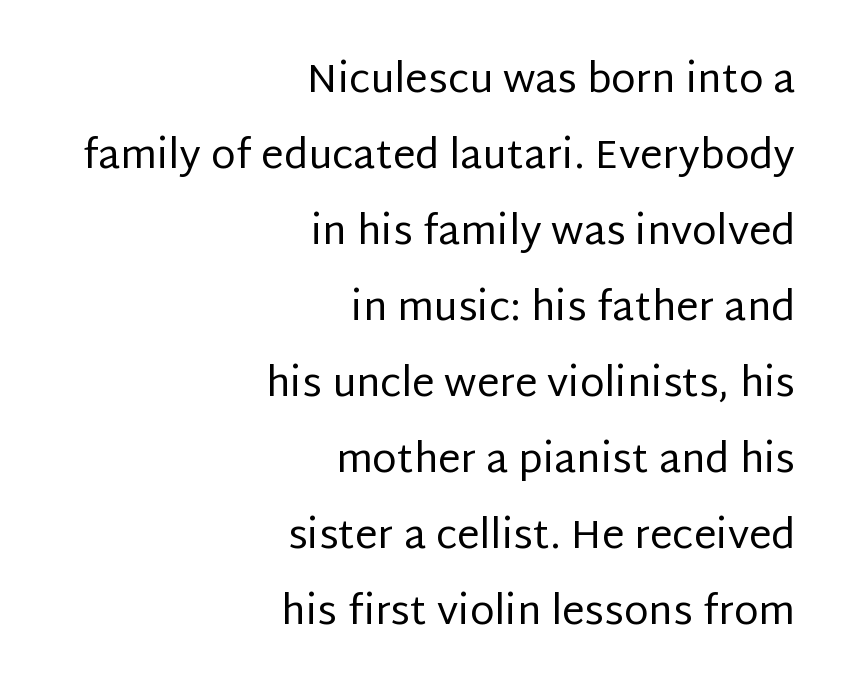
The image shows 40 px regular-weight sans-serif type, upright; set right-aligned, loose line spacing (1.9x), normal letter spacing, not underlined; low stroke contrast and a large x-height.
